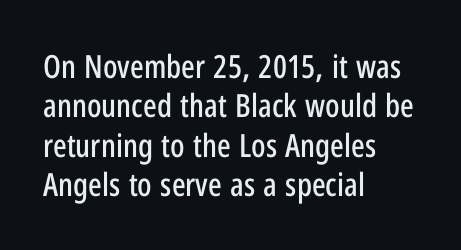
{"serif": "no", "italic": "no", "width": "condensed", "stroke_contrast": "low", "x_height": "medium", "monospaced": "no", "underline": "no", "align": "left", "line_spacing_ratio": 1.23, "letter_spacing": "normal", "letter_spacing_em": 0.0, "glyph_px": 32}
